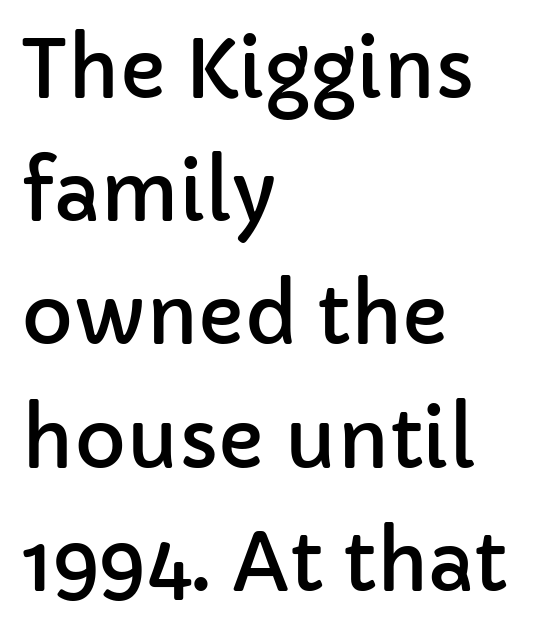
{"serif": "no", "italic": "no", "width": "normal", "stroke_contrast": "low", "x_height": "medium", "monospaced": "no", "underline": "no", "align": "left", "line_spacing": "normal", "line_spacing_ratio": 1.56, "letter_spacing": "normal", "letter_spacing_em": 0.0, "glyph_px": 79}
